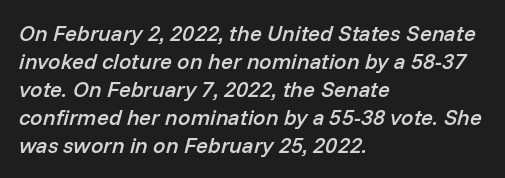
{"italic": "yes", "lean": "right", "slant_degrees": 14, "bold": "semi", "underline": "no", "align": "left", "line_spacing": "normal", "line_spacing_ratio": 1.27, "letter_spacing": "normal", "letter_spacing_em": 0.0, "glyph_px": 22}
